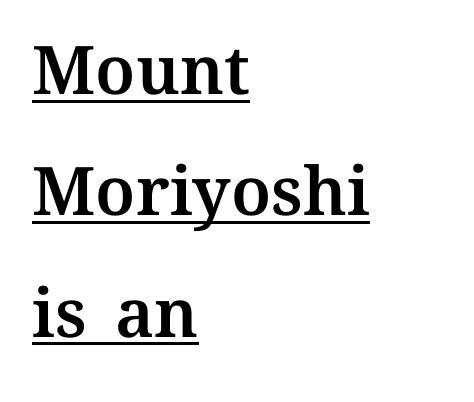
The image shows 67 px text type, upright; set left-aligned, line spacing 1.81x, normal letter spacing, underlined; medium stroke contrast and a medium x-height.
